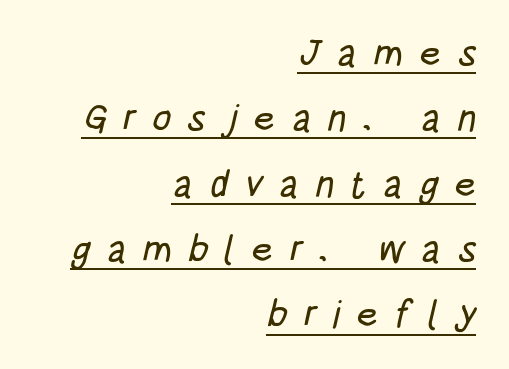
Tracking here is generous; glyphs stand well apart from one another. The paragraph shown leans on its right margin. A baseline rule has been typeset under these characters. Typographically, this falls in the sans-serif category.
